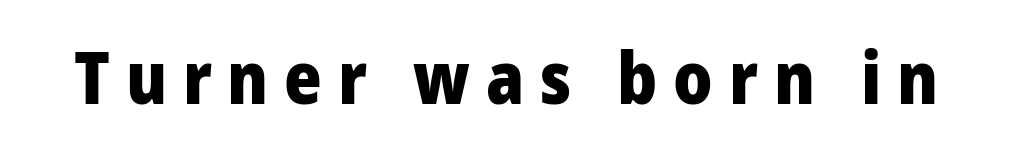
The image shows 72 px heavy sans-serif type, upright; set unusually wide letter spacing (+0.22 em), not underlined; low stroke contrast and a medium x-height.
